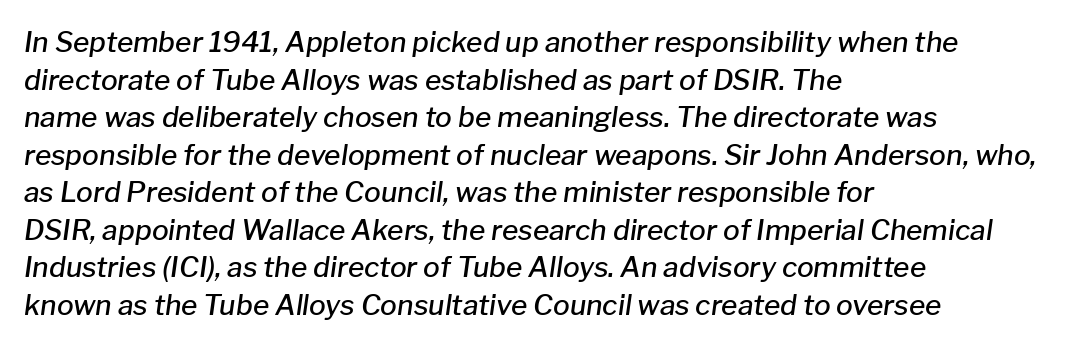
The letterforms sit shoulder to shoulder at normal distance. This sample has the flowing, uneven cadence of proportional lettering. No word sits above an underline. The face used here has a pronounced slope to its letters. Successive baselines arrive at the customary interval. This rendering uses left alignment, leaving the right contour irregular.
